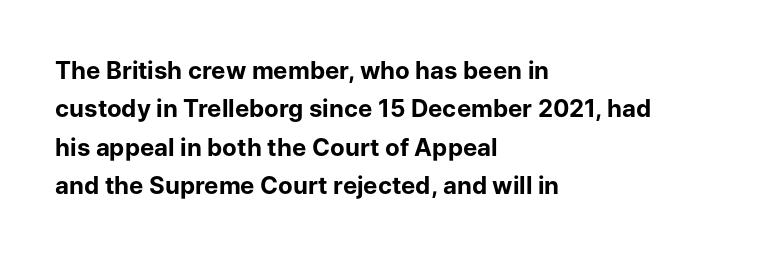
{"italic": "no", "bold": "yes", "underline": "no", "align": "left", "line_spacing": "normal", "line_spacing_ratio": 1.6, "letter_spacing": "normal", "letter_spacing_em": 0.0, "glyph_px": 24}
